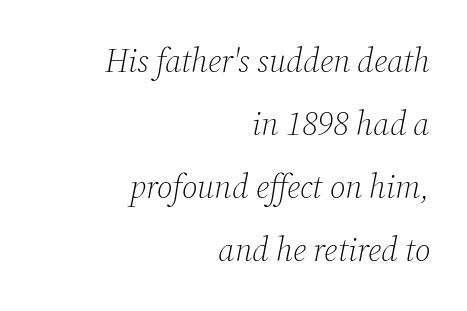
{"serif": "yes", "italic": "yes", "lean": "right", "slant_degrees": 12, "bold": "no", "weight": "light", "width": "normal", "stroke_contrast": "medium", "x_height": "medium", "monospaced": "no", "underline": "no", "align": "right", "line_spacing": "loose", "line_spacing_ratio": 1.91, "letter_spacing": "normal", "letter_spacing_em": 0.0, "glyph_px": 33}
